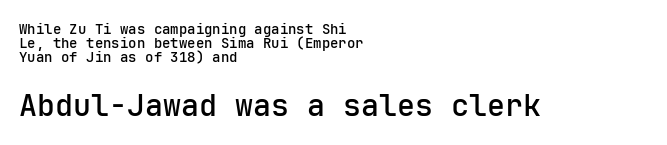
Q: Is the text italic (slanted)? A: No, it is upright.
Q: Is the typeface a serif or a sans-serif typeface? A: Sans-serif.
Q: Is the text underlined? A: No.
Q: How is the paragraph aligned? A: Left-aligned.
Q: Is the spacing between letters normal or unusually wide? A: Normal.
Q: Is the spacing between lines tight, normal or loose? A: Tight.
Q: Which block of text is set in a larger size, the first (top) or the second (bottom)? A: The second (bottom) one.
Q: Width (condensed, normal, or wide)? A: Normal.
Q: Stroke contrast? A: Low.
Q: x-height? A: Medium.
Q: Monospaced? A: Yes.
